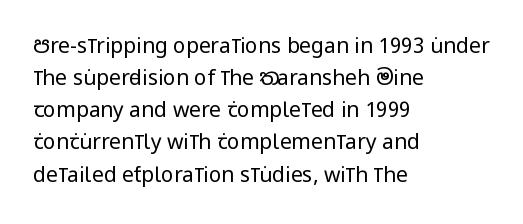
Q: Is the text bold? A: No.
Q: Is the text italic (slanted)? A: No, it is upright.
Q: Is the text underlined? A: No.
Q: How is the paragraph aligned? A: Left-aligned.
Q: Is the spacing between letters normal or unusually wide? A: Normal.
Q: Is the spacing between lines tight, normal or loose? A: Normal.
